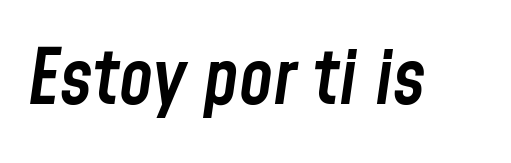
Each row of text sits above clean, open space. Characters are canted at an angle relative to the baseline's perpendicular. Compared with an ordinary text face, these strokes are moderately heavier — a semibold. Tracking value appears to be zero — textbook default spacing. Think of a printed novel: that variable character pitch is what you see here.
